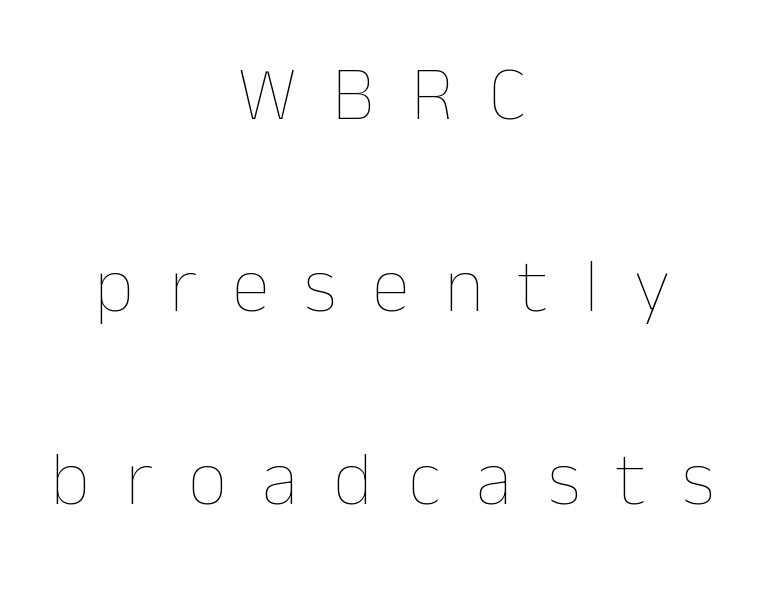
{"italic": "no", "bold": "no", "weight": "thin", "width": "normal", "stroke_contrast": "low", "x_height": "medium", "monospaced": "no", "underline": "no", "align": "center", "line_spacing": "loose", "line_spacing_ratio": 2.5, "letter_spacing": "wide", "letter_spacing_em": 0.46, "glyph_px": 77}
